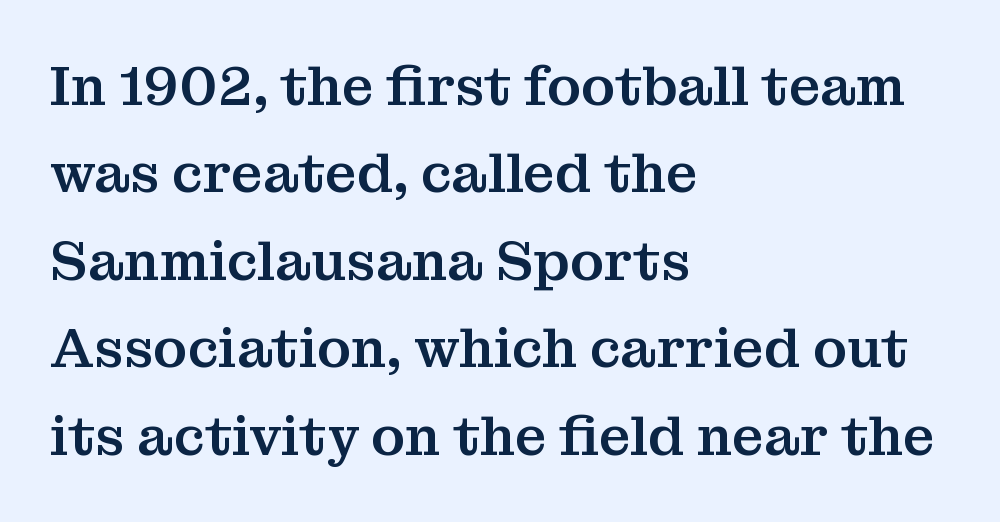
{"serif": "yes", "italic": "no", "width": "normal", "stroke_contrast": "medium", "x_height": "medium", "monospaced": "no", "underline": "no", "align": "left", "line_spacing": "normal", "line_spacing_ratio": 1.59, "letter_spacing": "normal", "letter_spacing_em": 0.0, "glyph_px": 55}
